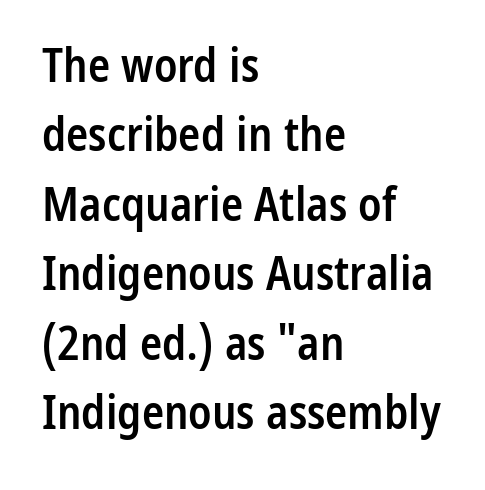
{"serif": "no", "italic": "no", "bold": "semi", "weight": "semibold", "width": "condensed", "stroke_contrast": "low", "x_height": "medium", "monospaced": "no", "underline": "no", "align": "left", "line_spacing": "normal", "line_spacing_ratio": 1.51, "letter_spacing": "normal", "letter_spacing_em": 0.0, "glyph_px": 46}
